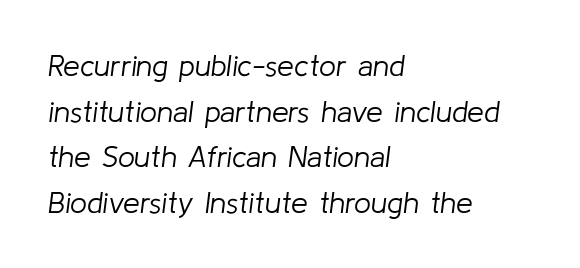
Q: Is the text bold? A: No.
Q: Is the text italic (slanted)? A: Yes, it leans right by about 8 degrees.
Q: Is the text underlined? A: No.
Q: How is the paragraph aligned? A: Left-aligned.
Q: Is the spacing between letters normal or unusually wide? A: Normal.
Q: Is the spacing between lines tight, normal or loose? A: Normal.
Q: Width (condensed, normal, or wide)? A: Normal.
Q: Stroke contrast? A: Low.
Q: x-height? A: Medium.
Q: Monospaced? A: No.
